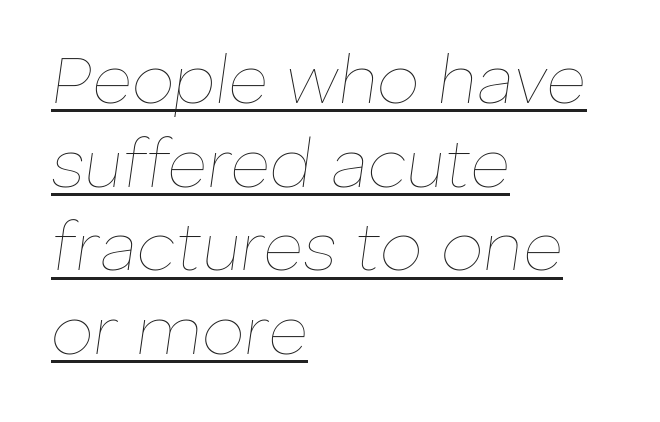
The image shows 68 px thin type, italic (leaning right); set left-aligned, line spacing 1.23x, normal letter spacing, underlined; low stroke contrast and a medium x-height.
